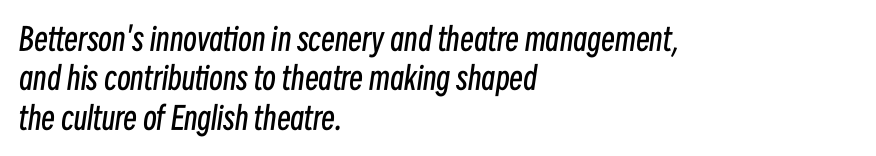
{"italic": "yes", "lean": "right", "slant_degrees": 8, "bold": "no", "weight": "regular", "width": "condensed", "stroke_contrast": "low", "x_height": "medium", "monospaced": "no", "underline": "no", "align": "left", "line_spacing": "normal", "line_spacing_ratio": 1.27, "letter_spacing": "normal", "letter_spacing_em": 0.0, "glyph_px": 31}
